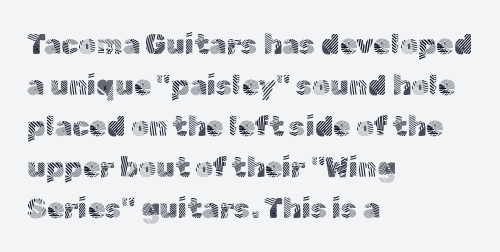
Q: Is the text bold? A: No.
Q: Is the text italic (slanted)? A: No, it is upright.
Q: Is the typeface a serif or a sans-serif typeface? A: Sans-serif.
Q: Is the text underlined? A: No.
Q: How is the paragraph aligned? A: Left-aligned.
Q: Is the spacing between letters normal or unusually wide? A: Normal.
Q: Is the spacing between lines tight, normal or loose? A: Normal.
Q: Width (condensed, normal, or wide)? A: Normal.
Q: x-height? A: Medium.
Q: Monospaced? A: No.
